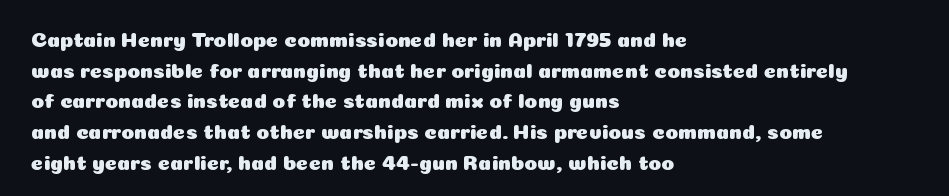
Q: Is the text italic (slanted)? A: No, it is upright.
Q: Is the text underlined? A: No.
Q: How is the paragraph aligned? A: Left-aligned.
Q: Is the spacing between letters normal or unusually wide? A: Normal.
Q: Is the spacing between lines tight, normal or loose? A: Normal.
